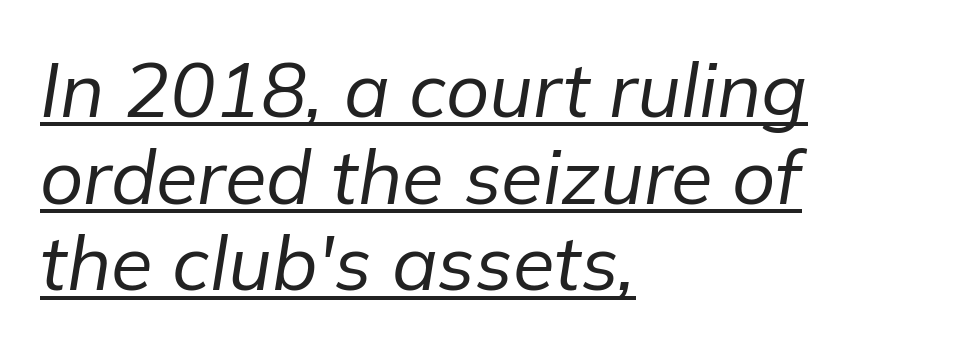
The image shows 76 px regular-weight type, italic (leaning right); set left-aligned, tight line spacing (1.14x), normal letter spacing, underlined; low stroke contrast and a medium x-height.
